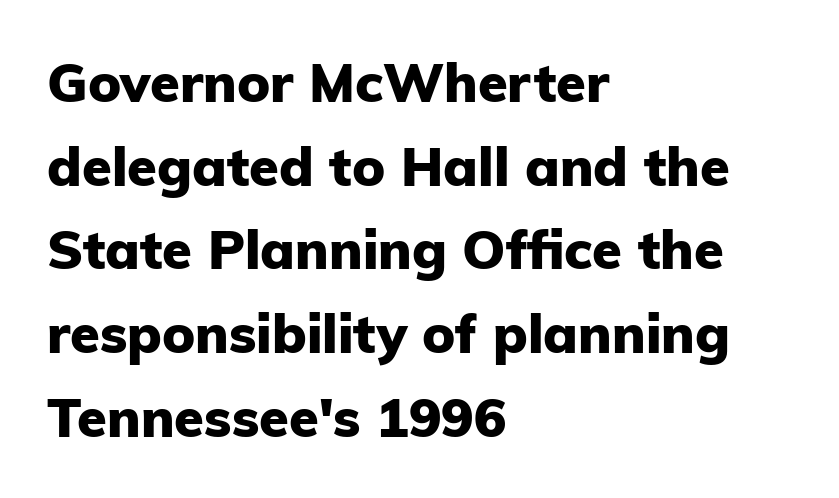
{"serif": "no", "italic": "no", "bold": "yes", "weight": "heavy", "width": "normal", "stroke_contrast": "low", "x_height": "medium", "monospaced": "no", "underline": "no", "align": "left", "line_spacing": "normal", "line_spacing_ratio": 1.55, "letter_spacing": "normal", "letter_spacing_em": 0.0, "glyph_px": 54}
